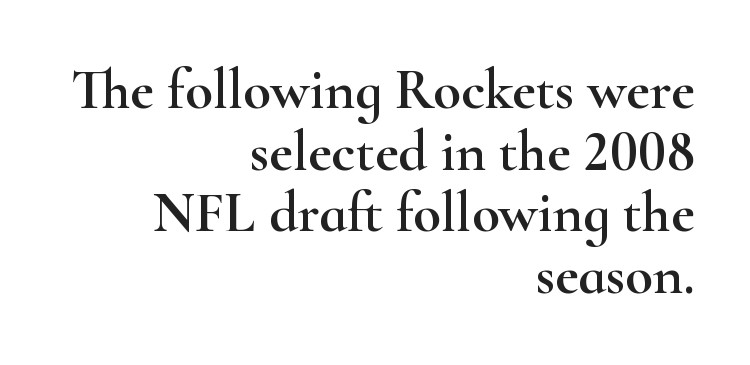
{"serif": "yes", "italic": "no", "width": "wide", "stroke_contrast": "high", "x_height": "small", "monospaced": "no", "underline": "no", "align": "right", "line_spacing": "tight", "line_spacing_ratio": 1.08, "letter_spacing": "normal", "letter_spacing_em": 0.0, "glyph_px": 57}
